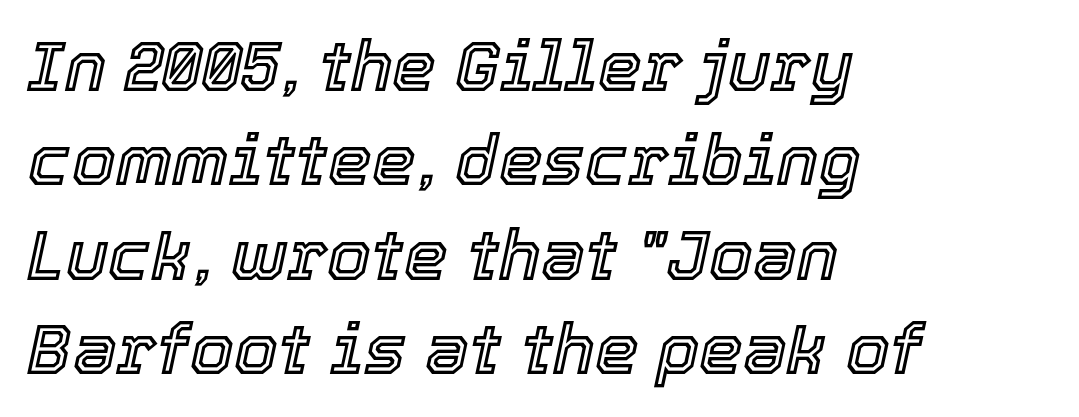
Characters follow at the spacing the type designer built in. Posture: slanted. Each letter keeps its own natural width here, so spacing adapts to shape. Each line starts at the same left margin while the right side varies. Lines of text with bare space underneath. Leading: standard.
